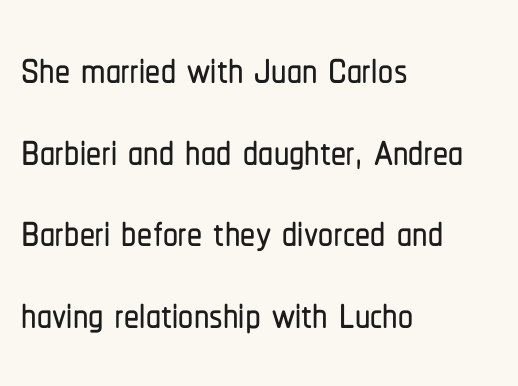
The image shows 60 px condensed sans-serif type, upright; set left-aligned, normal line spacing (1.36x), normal letter spacing, not underlined; low stroke contrast and a medium x-height.
